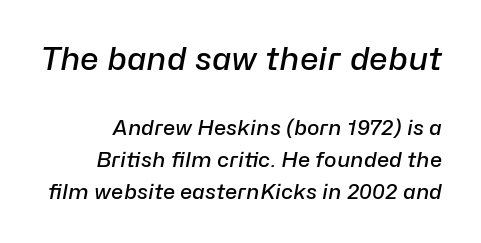
The image shows 32 px semibold type, italic (leaning right); set normal line spacing (1.53x), normal letter spacing, not underlined; the first (top) block is 1.52x larger; low stroke contrast and a medium x-height.
